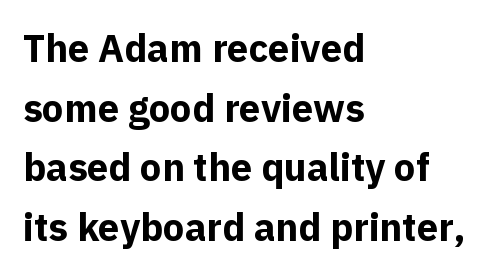
{"serif": "no", "italic": "no", "bold": "yes", "weight": "bold", "width": "normal", "x_height": "medium", "monospaced": "no", "underline": "no", "align": "left", "line_spacing": "normal", "line_spacing_ratio": 1.57, "letter_spacing": "normal", "letter_spacing_em": 0.0, "glyph_px": 38}
